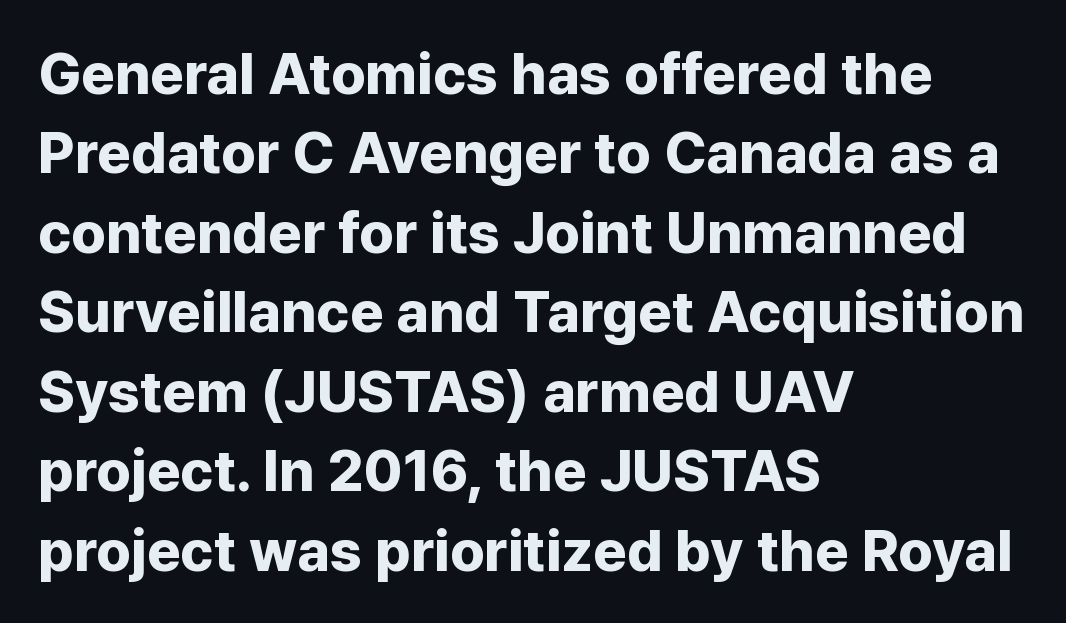
Q: Is the text bold? A: Yes.
Q: Is the text italic (slanted)? A: No, it is upright.
Q: Is the typeface a serif or a sans-serif typeface? A: Sans-serif.
Q: Is the text underlined? A: No.
Q: How is the paragraph aligned? A: Left-aligned.
Q: Is the spacing between letters normal or unusually wide? A: Normal.
Q: Is the spacing between lines tight, normal or loose? A: Normal.
Q: Width (condensed, normal, or wide)? A: Normal.
Q: Stroke contrast? A: Low.
Q: x-height? A: Medium.
Q: Monospaced? A: No.
